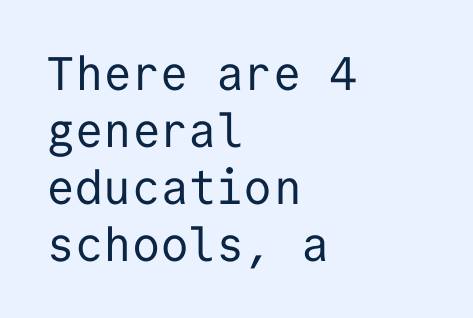
{"serif": "no", "italic": "no", "bold": "no", "weight": "regular", "width": "normal", "stroke_contrast": "low", "x_height": "medium", "monospaced": "yes", "underline": "no", "align": "left", "line_spacing_ratio": 1.21, "letter_spacing": "normal", "letter_spacing_em": 0.0, "glyph_px": 47}
